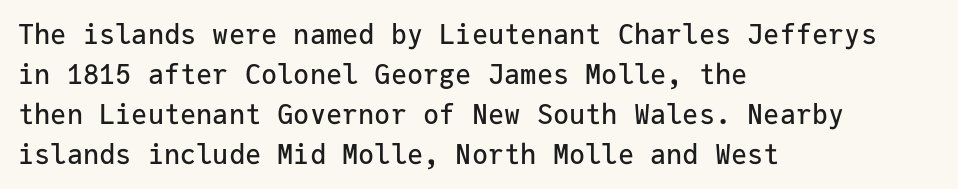
Regular leading. The zone under the glyphs is completely vacant. Italic? Not at all — the glyphs are vertical. A typesetter would call this zero additional tracking. Leftover space on each line is placed entirely after the last word.
